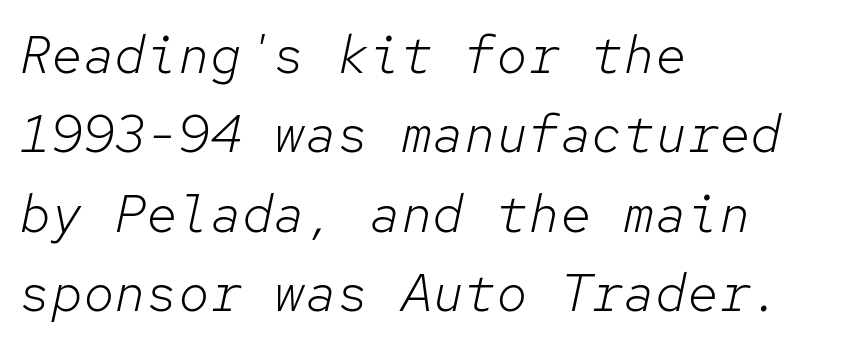
{"italic": "yes", "lean": "right", "slant_degrees": 12, "bold": "no", "weight": "light", "width": "normal", "stroke_contrast": "low", "x_height": "medium", "monospaced": "yes", "underline": "no", "align": "left", "line_spacing": "normal", "line_spacing_ratio": 1.5, "letter_spacing": "normal", "letter_spacing_em": 0.0, "glyph_px": 53}
